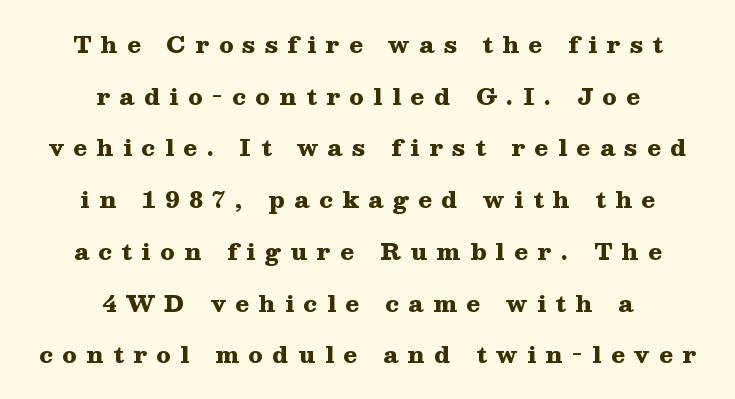
The characters look thick and weighty, a clear bold. Summary of vertical rhythm: relaxed, with wide interline spacing. Words float on clear page, feet unadorned. It's the straight-up-and-down kind of type.
